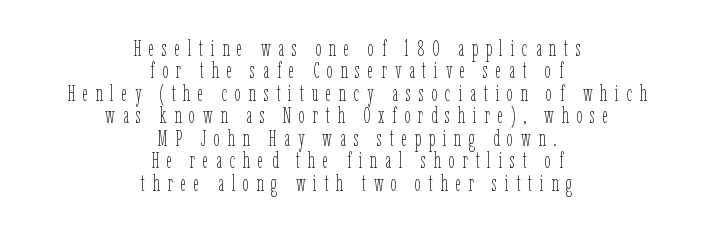
No letter is thick-stroked: the sample isn't bold. The baseline area is clear. You can tell it's not italic because the verticals are truly vertical. Short and long lines alike share a common midpoint.
